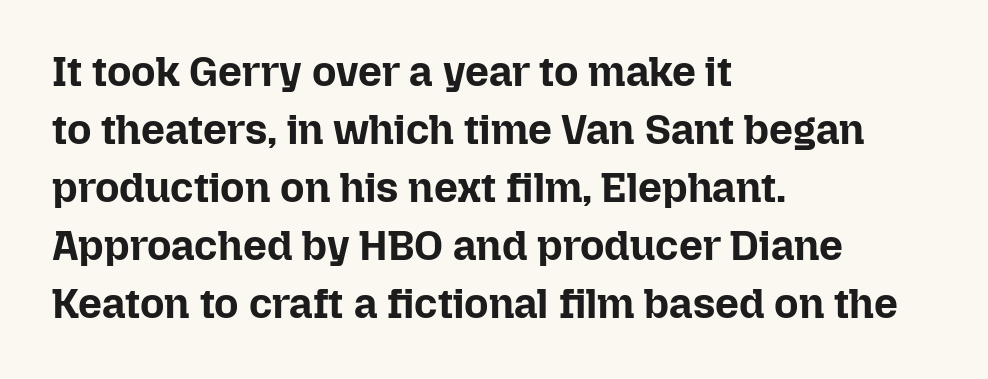
The image shows 42 px bold type, upright; set left-aligned, normal line spacing (1.38x), normal letter spacing, not underlined; low stroke contrast and a medium x-height.
